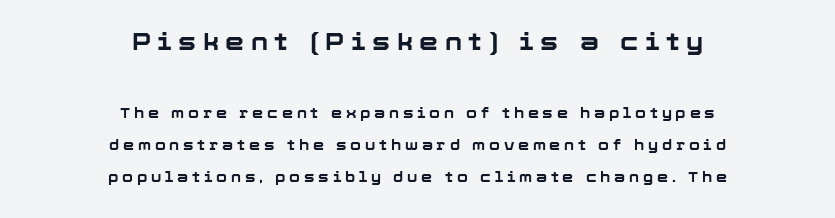
The passage shown begins with its larger block and ends with its smaller one. The type is letterspaced generously, with wide tracking. The rendering uses a large line-height, opening up the rows. Any mark beneath the type? The region is blank. These lines stack symmetrically, like a column narrowing and widening about its center.
